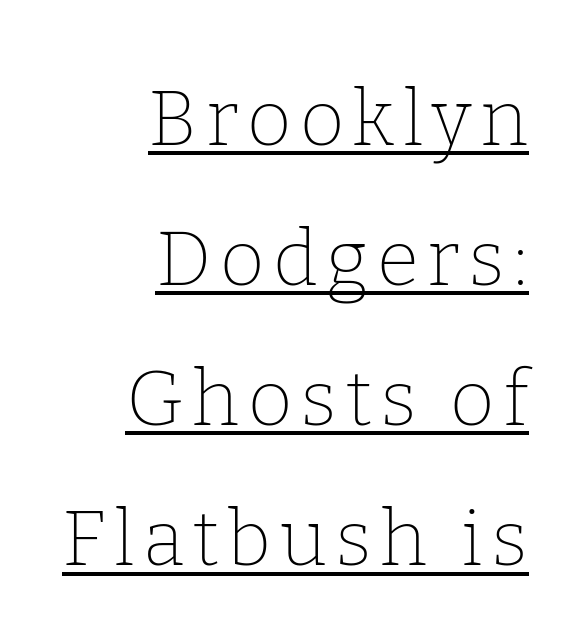
The image shows 77 px thin serif type, upright; set right-aligned, line spacing 1.82x, underlined; low stroke contrast and a medium x-height.
